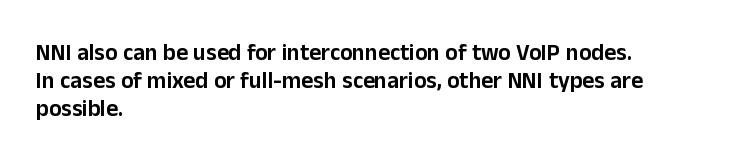
The image shows 23 px text type, upright; set left-aligned, line spacing 1.21x, normal letter spacing, not underlined.
